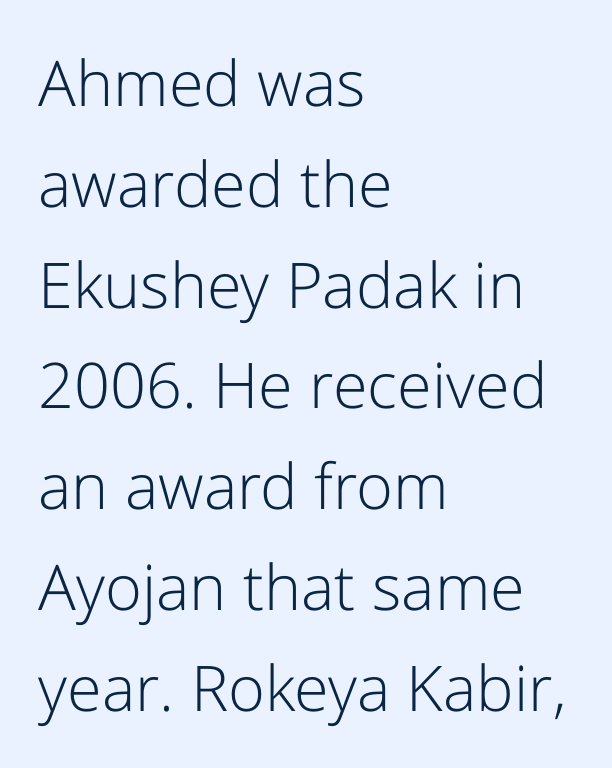
Q: Is the text bold? A: No.
Q: Is the text italic (slanted)? A: No, it is upright.
Q: Is the typeface a serif or a sans-serif typeface? A: Sans-serif.
Q: Is the text underlined? A: No.
Q: How is the paragraph aligned? A: Left-aligned.
Q: Is the spacing between letters normal or unusually wide? A: Normal.
Q: Is the spacing between lines tight, normal or loose? A: Normal.
Q: Width (condensed, normal, or wide)? A: Normal.
Q: Stroke contrast? A: Low.
Q: x-height? A: Medium.
Q: Monospaced? A: No.
